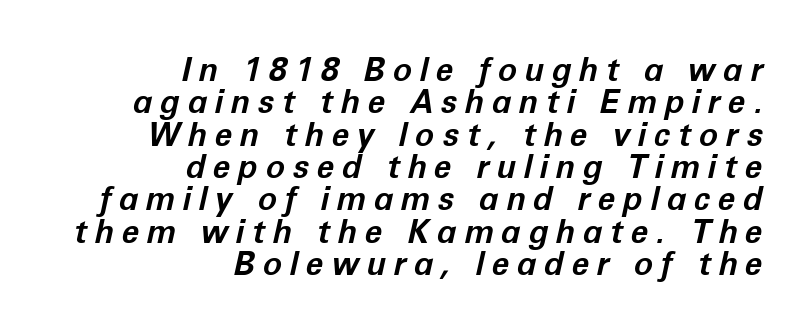
{"italic": "yes", "lean": "right", "slant_degrees": 12, "bold": "yes", "weight": "bold", "width": "normal", "stroke_contrast": "low", "x_height": "medium", "monospaced": "no", "underline": "no", "align": "right", "line_spacing": "tight", "line_spacing_ratio": 1.01, "letter_spacing": "wide", "letter_spacing_em": 0.24, "glyph_px": 32}
